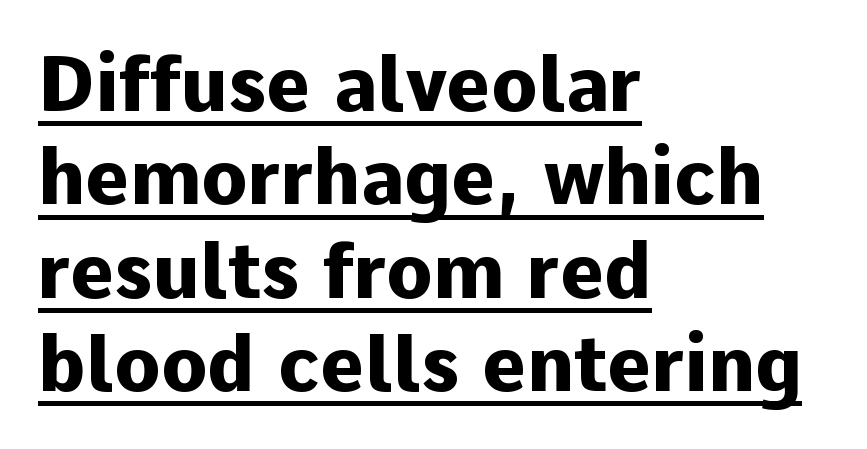
{"serif": "no", "italic": "no", "bold": "yes", "weight": "heavy", "width": "normal", "stroke_contrast": "low", "x_height": "medium", "monospaced": "no", "underline": "yes", "align": "left", "line_spacing_ratio": 1.23, "letter_spacing": "normal", "letter_spacing_em": 0.0, "glyph_px": 76}
